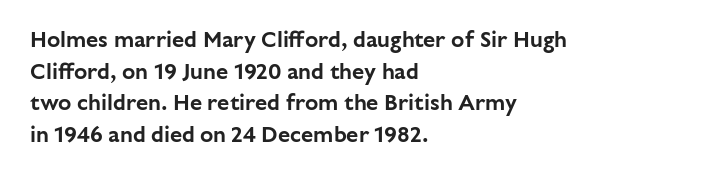
The image shows 22 px text type, upright; set left-aligned, normal line spacing (1.44x), normal letter spacing, not underlined.
